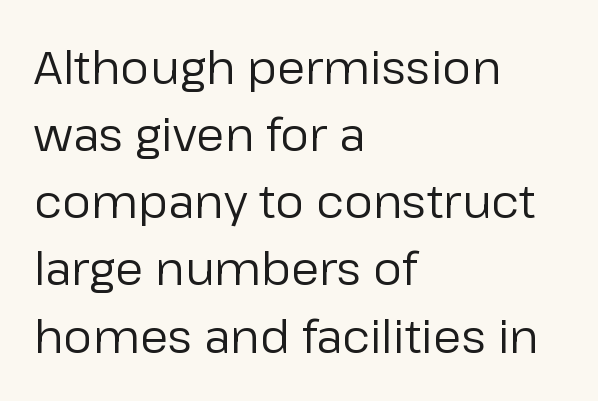
In terms of letterspacing, this is plain default setting. The rendering uses natural spacing where letterforms have individual widths. Summary of weight: not heavy and not bold. Each letter's strokes conclude bluntly, with no projecting serifs.
